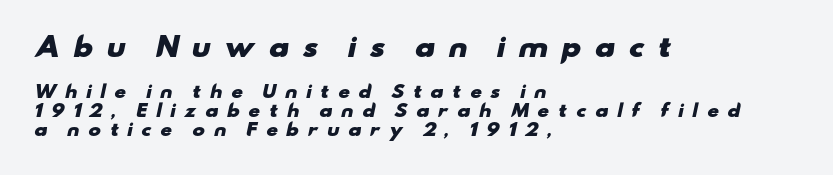
{"bold": "yes", "underline": "no", "align": "left", "line_spacing": "tight", "line_spacing_ratio": 1.1, "letter_spacing": "wide", "letter_spacing_em": 0.48, "larger_block": "first", "size_ratio": 1.53, "glyph_px": 26}
